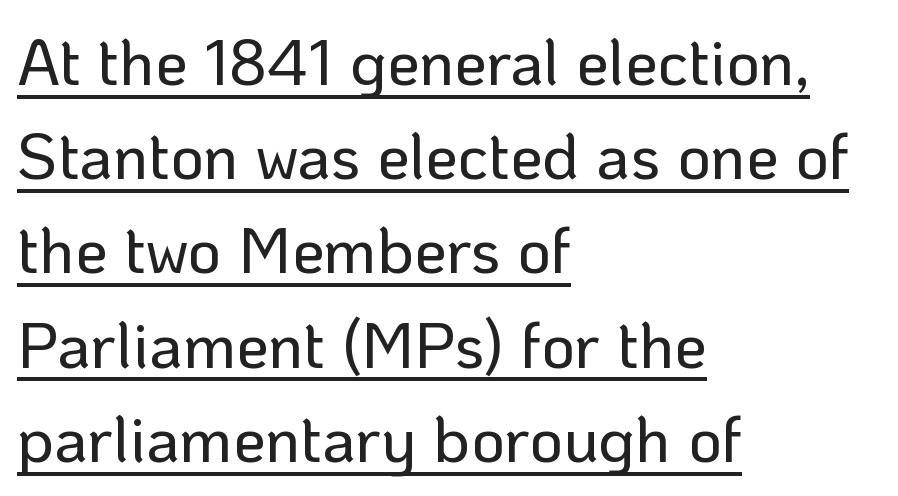
The image shows 65 px sans-serif type, upright; set left-aligned, normal line spacing (1.45x), normal letter spacing, underlined; low stroke contrast and a medium x-height.
